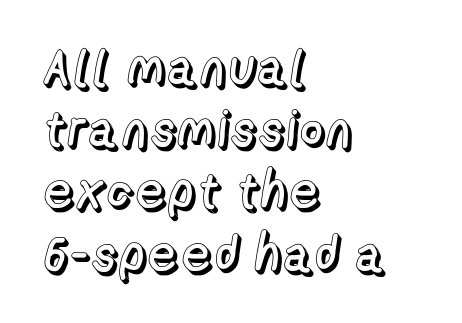
The image shows 51 px text type; set left-aligned, line spacing 1.22x, normal letter spacing, not underlined; a medium x-height.
